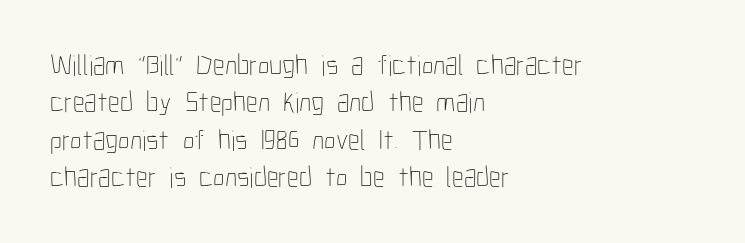
{"italic": "no", "bold": "no", "weight": "thin", "width": "condensed", "stroke_contrast": "low", "x_height": "medium", "monospaced": "no", "underline": "no", "align": "left", "line_spacing": "normal", "line_spacing_ratio": 1.29, "letter_spacing": "normal", "letter_spacing_em": 0.0, "glyph_px": 29}
